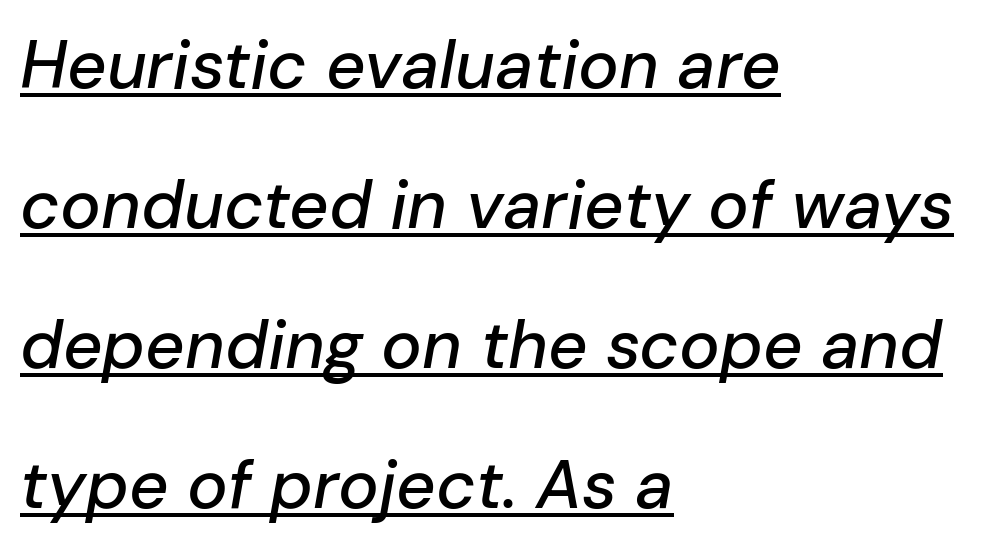
{"italic": "yes", "lean": "right", "slant_degrees": 10, "width": "normal", "stroke_contrast": "low", "x_height": "medium", "monospaced": "no", "underline": "yes", "align": "left", "line_spacing": "loose", "line_spacing_ratio": 2.06, "letter_spacing": "normal", "letter_spacing_em": 0.0, "glyph_px": 68}
